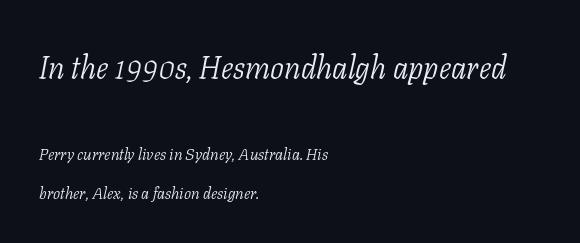
{"serif": "yes", "italic": "yes", "lean": "right", "slant_degrees": 11, "bold": "no", "weight": "light", "width": "normal", "stroke_contrast": "low", "x_height": "medium", "monospaced": "no", "underline": "no", "align": "left", "line_spacing": "loose", "line_spacing_ratio": 2.42, "letter_spacing": "normal", "letter_spacing_em": 0.0, "larger_block": "first", "size_ratio": 1.94, "glyph_px": 31}
